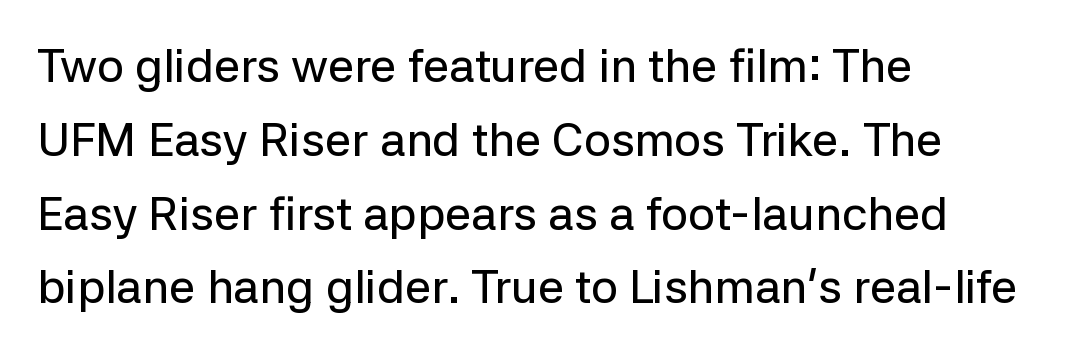
{"serif": "no", "italic": "no", "width": "normal", "stroke_contrast": "low", "x_height": "medium", "monospaced": "no", "underline": "no", "align": "left", "line_spacing": "normal", "line_spacing_ratio": 1.57, "letter_spacing": "normal", "letter_spacing_em": 0.0, "glyph_px": 47}
